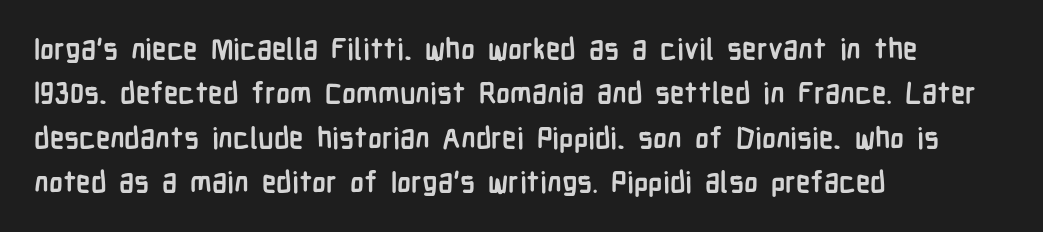
The image shows 29 px semibold, condensed sans-serif type, upright; set left-aligned, normal line spacing (1.53x), normal letter spacing, not underlined; low stroke contrast and a medium x-height.
